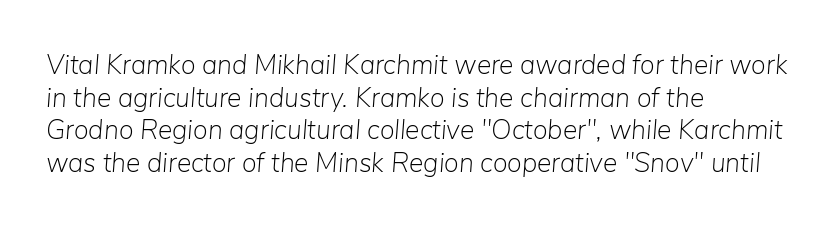
{"italic": "yes", "lean": "right", "slant_degrees": 5, "bold": "no", "underline": "no", "align": "left", "line_spacing_ratio": 1.21, "letter_spacing": "normal", "letter_spacing_em": 0.0, "glyph_px": 27}
